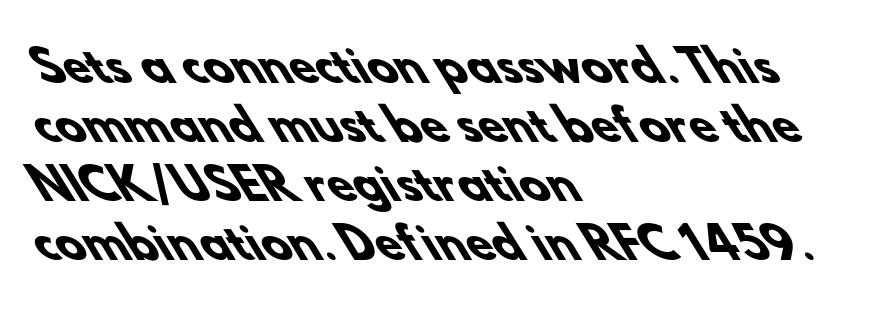
Q: Is the text bold? A: Yes.
Q: Is the typeface a serif or a sans-serif typeface? A: Sans-serif.
Q: Is the text underlined? A: No.
Q: How is the paragraph aligned? A: Left-aligned.
Q: Is the spacing between letters normal or unusually wide? A: Normal.
Q: Is the spacing between lines tight, normal or loose? A: Normal.
Q: Width (condensed, normal, or wide)? A: Normal.
Q: Stroke contrast? A: Low.
Q: x-height? A: Small.
Q: Monospaced? A: No.
